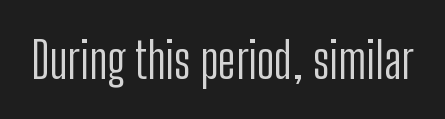
The image shows 50 px light, condensed sans-serif type, upright; set normal letter spacing, not underlined; low stroke contrast and a medium x-height.
